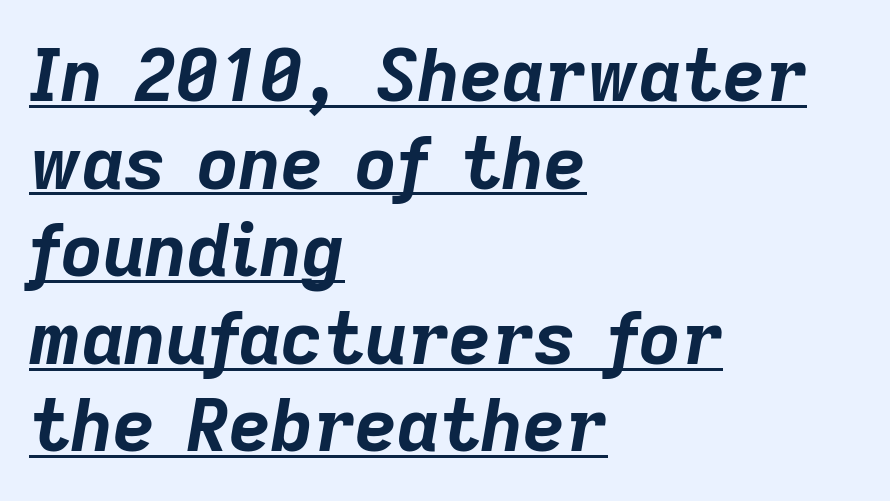
The glyphs look as if they've been sheared to an angle. The glyphs are accompanied by a horizontal stroke just below them. Note the varied advance widths — an 'i' is clearly narrower than an 'm'. Horizontally, the lines are justified to the leading edge only.
